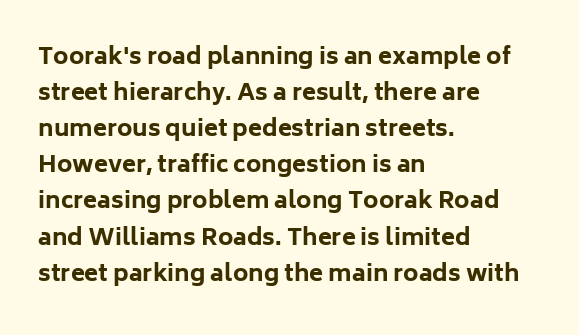
{"italic": "no", "bold": "yes", "underline": "no", "align": "left", "line_spacing": "normal", "line_spacing_ratio": 1.57, "letter_spacing": "normal", "letter_spacing_em": 0.0, "glyph_px": 23}
